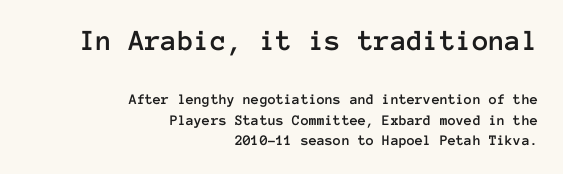
Leading matches the norm, producing a regular column. The rendering keeps characters at their native spacing. Here the first block reads like a headline and the second like body copy. Plain, unruled lines of type. Do the characters align in a grid? Yes, the font is monospaced. Each line ends at the same right margin while the left side varies.
